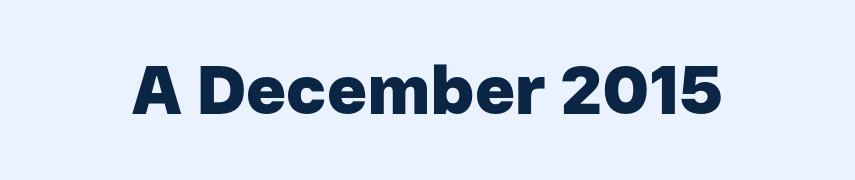
Q: Is the text bold? A: Yes.
Q: Is the text italic (slanted)? A: No, it is upright.
Q: Is the typeface a serif or a sans-serif typeface? A: Sans-serif.
Q: Is the text underlined? A: No.
Q: Is the spacing between letters normal or unusually wide? A: Normal.
Q: Width (condensed, normal, or wide)? A: Normal.
Q: Stroke contrast? A: Low.
Q: x-height? A: Medium.
Q: Monospaced? A: No.
